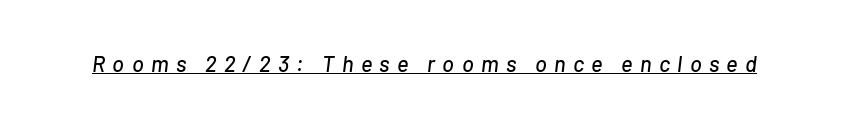
Q: Is the text italic (slanted)? A: Yes, it leans right by about 7 degrees.
Q: Is the text underlined? A: Yes.
Q: Is the spacing between letters normal or unusually wide? A: Unusually wide.
